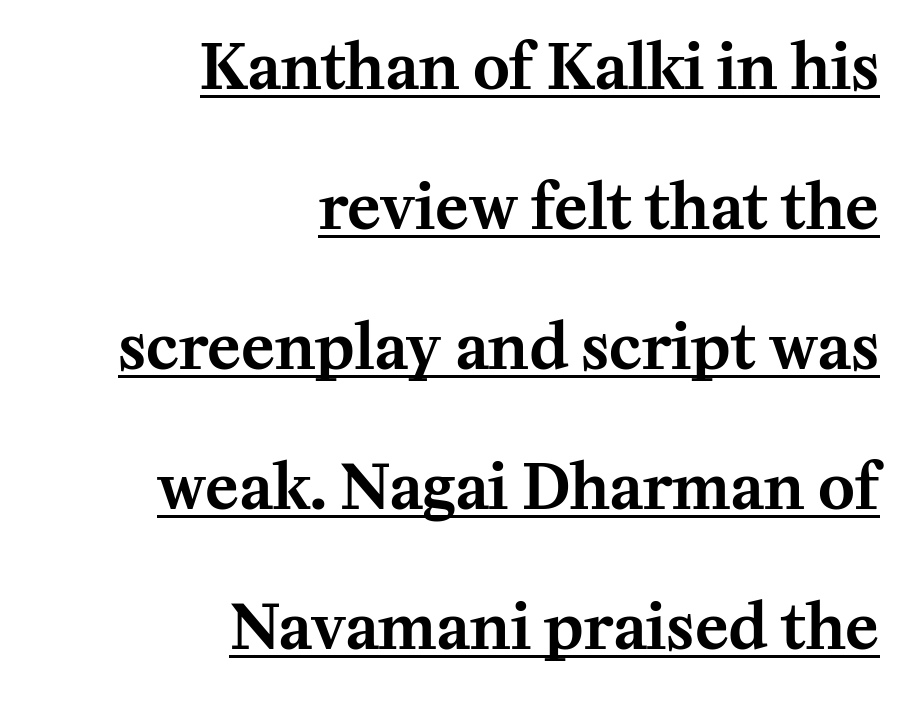
Q: Is the text italic (slanted)? A: No, it is upright.
Q: Is the typeface a serif or a sans-serif typeface? A: Serif.
Q: Is the text underlined? A: Yes.
Q: How is the paragraph aligned? A: Right-aligned.
Q: Is the spacing between letters normal or unusually wide? A: Normal.
Q: Is the spacing between lines tight, normal or loose? A: Loose.
Q: Width (condensed, normal, or wide)? A: Normal.
Q: Stroke contrast? A: Medium.
Q: x-height? A: Medium.
Q: Monospaced? A: No.
